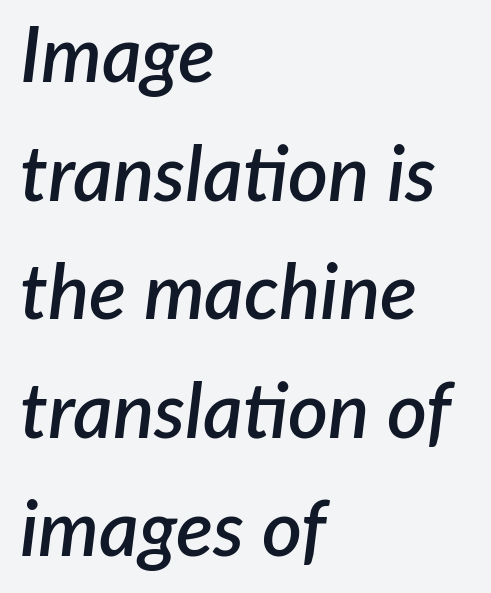
Q: Is the text bold? A: Semi-bold.
Q: Is the text italic (slanted)? A: Yes, it leans right by about 7 degrees.
Q: Is the text underlined? A: No.
Q: How is the paragraph aligned? A: Left-aligned.
Q: Is the spacing between letters normal or unusually wide? A: Normal.
Q: Is the spacing between lines tight, normal or loose? A: Normal.
Q: Width (condensed, normal, or wide)? A: Normal.
Q: Stroke contrast? A: Low.
Q: x-height? A: Medium.
Q: Monospaced? A: No.
